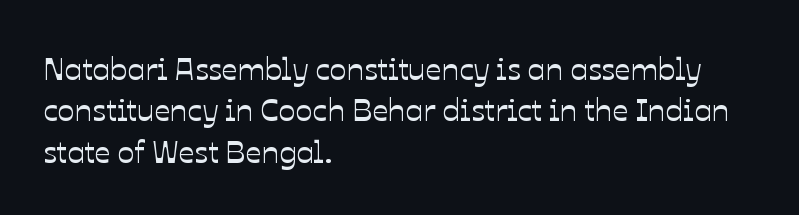
{"italic": "no", "width": "normal", "stroke_contrast": "low", "x_height": "medium", "monospaced": "no", "underline": "no", "align": "left", "line_spacing": "normal", "line_spacing_ratio": 1.29, "letter_spacing": "normal", "letter_spacing_em": 0.0, "glyph_px": 32}
